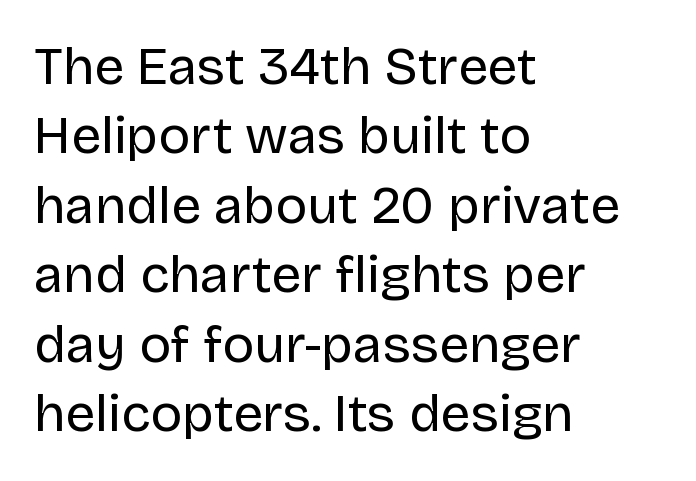
The image shows 53 px regular-weight sans-serif type, upright; set left-aligned, normal line spacing (1.31x), normal letter spacing, not underlined; low stroke contrast and a large x-height.
